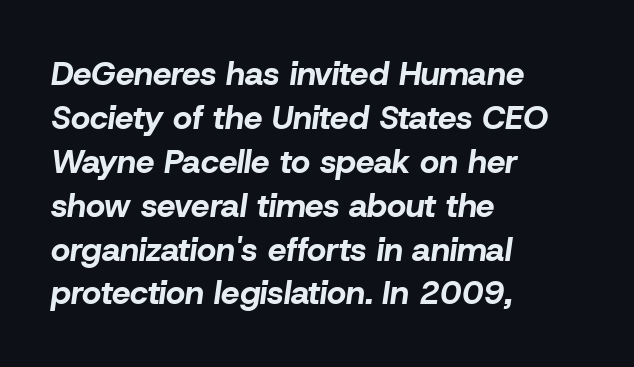
Line starts are locked; line ends wander. A full-strength bold gives these letters their thick strokes. Emphasis-style slanted type is in use. Character widths vary here, with narrow letters taking less room than wide ones. Regarding leading, the lines here are spaced in the standard way. The letterforms sit shoulder to shoulder at normal distance.
